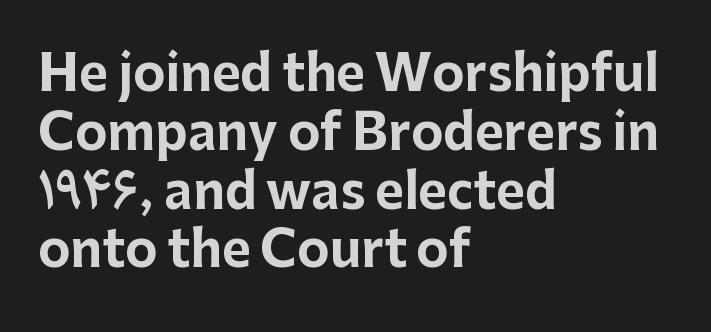
The image shows 49 px bold sans-serif type, upright; set left-aligned, line spacing 1.2x, normal letter spacing, not underlined; low stroke contrast and a medium x-height.
